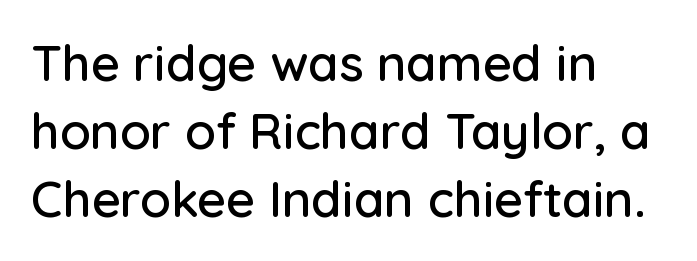
Q: Is the text italic (slanted)? A: No, it is upright.
Q: Is the typeface a serif or a sans-serif typeface? A: Sans-serif.
Q: Is the text underlined? A: No.
Q: How is the paragraph aligned? A: Left-aligned.
Q: Is the spacing between letters normal or unusually wide? A: Normal.
Q: Is the spacing between lines tight, normal or loose? A: Normal.
Q: Width (condensed, normal, or wide)? A: Normal.
Q: Stroke contrast? A: Low.
Q: x-height? A: Medium.
Q: Monospaced? A: No.
